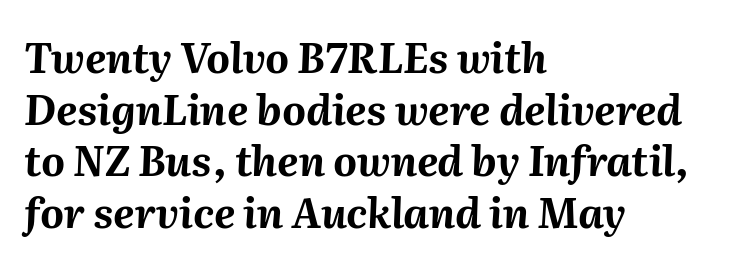
Look at the stroke-to-counter ratio: heavy, a bold. When letters slant like this, we call the style italic. You could not count columns in this text — the font is proportionally spaced. You could call the tracking neutral — neither tight nor loose. The compositor pushed each line to the left boundary.
